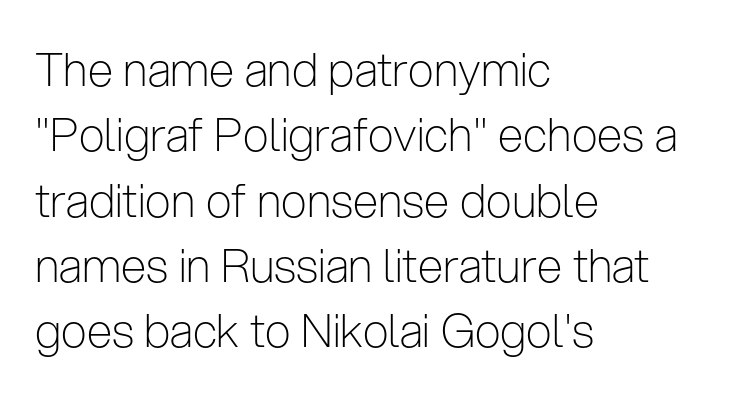
{"serif": "no", "italic": "no", "bold": "no", "weight": "light", "width": "condensed", "stroke_contrast": "low", "x_height": "medium", "monospaced": "no", "underline": "no", "align": "left", "line_spacing": "normal", "line_spacing_ratio": 1.42, "letter_spacing": "normal", "letter_spacing_em": 0.0, "glyph_px": 46}
